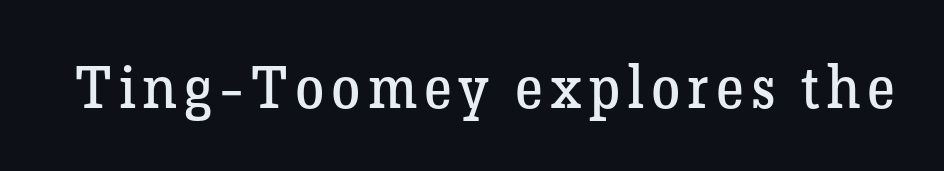
A clean baseline with only descenders dipping below it. Each letter keeps its own natural width here, so spacing adapts to shape. The face looks like a standard text weight, possibly lighter. When letters stand straight like this, we call the style roman or upright. A typesetter would label this face a serif.
